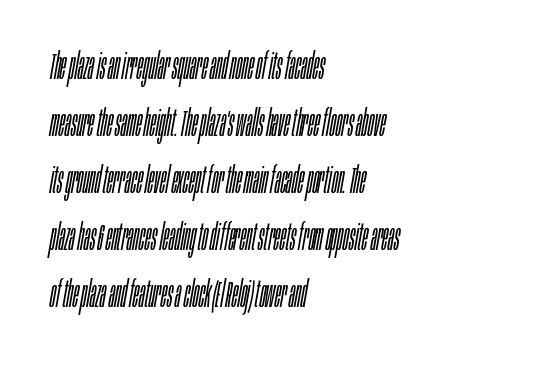
The image shows 36 px light, condensed type, italic (leaning right); set left-aligned, normal line spacing (1.58x), normal letter spacing, not underlined; low stroke contrast and a large x-height.
